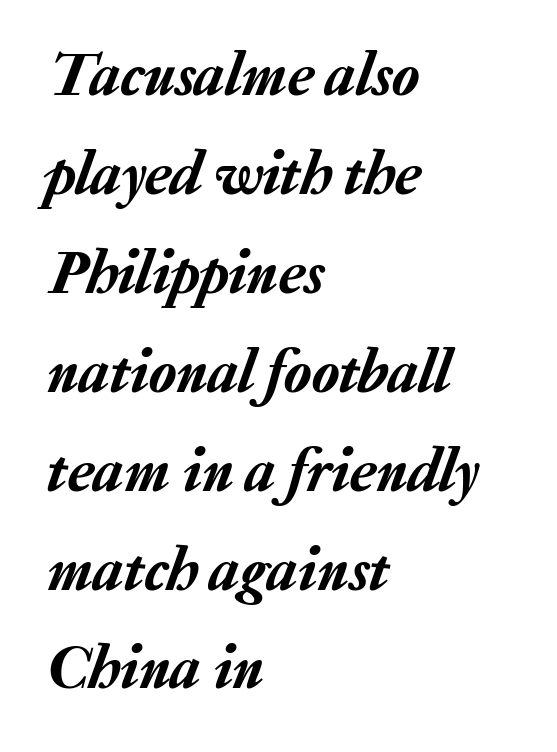
{"italic": "yes", "lean": "right", "slant_degrees": 20, "width": "normal", "stroke_contrast": "low", "x_height": "medium", "monospaced": "no", "underline": "no", "align": "left", "line_spacing": "normal", "line_spacing_ratio": 1.57, "letter_spacing": "normal", "letter_spacing_em": 0.0, "glyph_px": 63}
